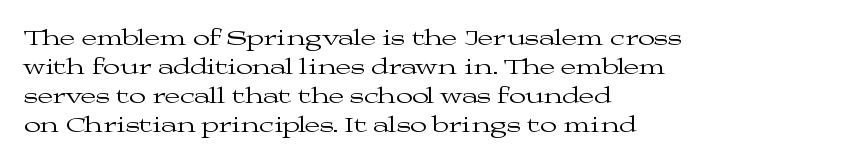
Tall strokes in this sample are plumb rather than angled. The passage shown has conventional tracking throughout. Every row of glyphs begins at an identical x-position on the left. A normal amount of white space separates one row of letters from the next. Type without underlining.
